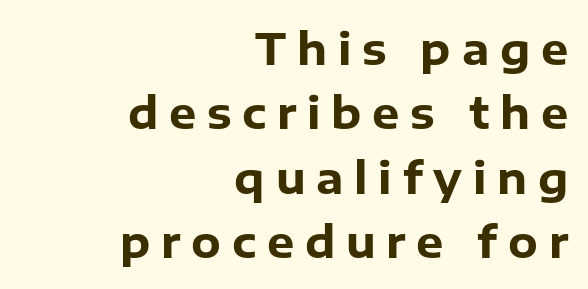
Q: Is the text bold? A: Yes.
Q: Is the text italic (slanted)? A: No, it is upright.
Q: Is the typeface a serif or a sans-serif typeface? A: Sans-serif.
Q: Is the text underlined? A: No.
Q: How is the paragraph aligned? A: Right-aligned.
Q: Is the spacing between letters normal or unusually wide? A: Unusually wide.
Q: Is the spacing between lines tight, normal or loose? A: Normal.
Q: Width (condensed, normal, or wide)? A: Normal.
Q: Stroke contrast? A: Low.
Q: x-height? A: Medium.
Q: Monospaced? A: No.
